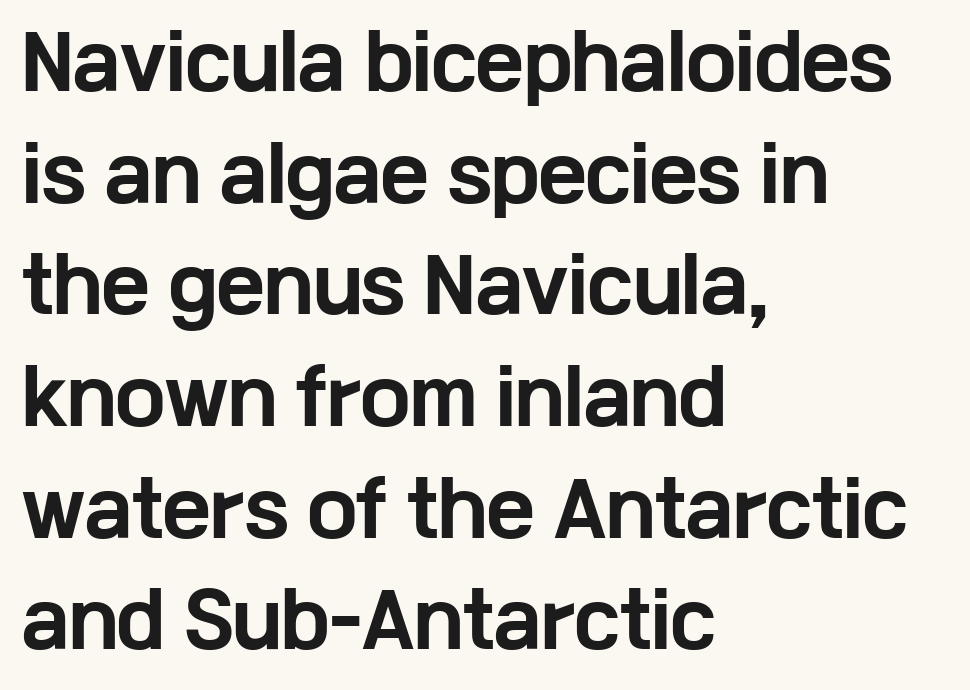
{"serif": "no", "italic": "no", "bold": "yes", "weight": "bold", "width": "wide", "stroke_contrast": "low", "x_height": "medium", "monospaced": "no", "underline": "no", "align": "left", "line_spacing": "normal", "line_spacing_ratio": 1.53, "letter_spacing": "normal", "letter_spacing_em": 0.0, "glyph_px": 73}
